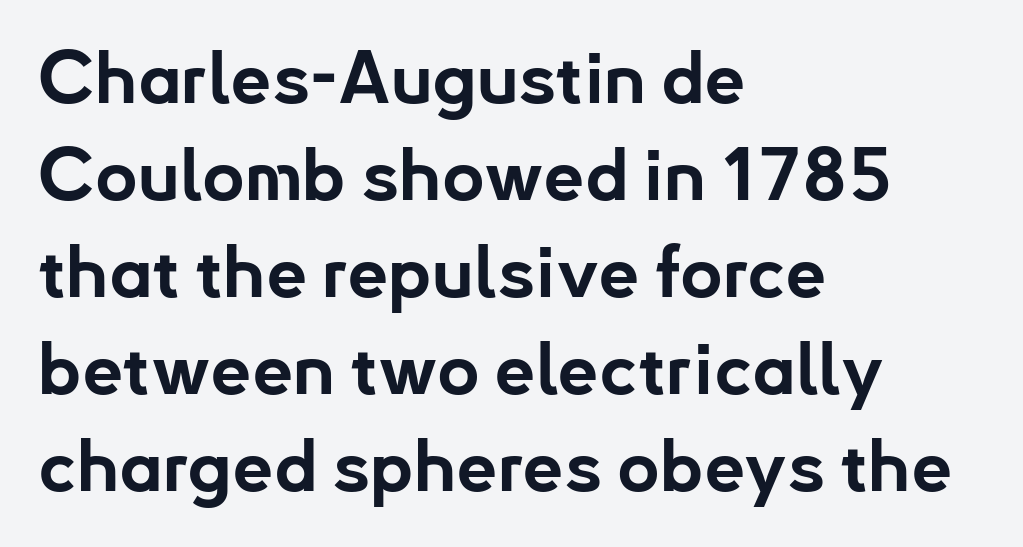
The image shows 73 px bold sans-serif type, upright; set left-aligned, normal line spacing (1.33x), normal letter spacing, not underlined; low stroke contrast and a small x-height.
